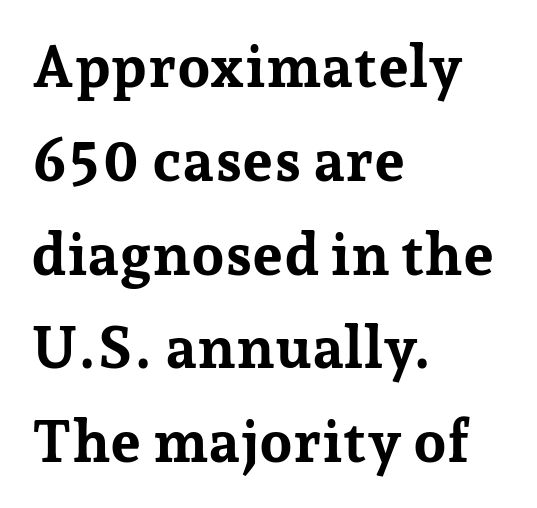
Reading down the column, the eye jumps a familiar distance to each next line. The rendering uses natural spacing where letterforms have individual widths. Teacher's note: observe the even left margin — that is flush-left alignment. To sum up the face: it has serifs. Designer's note — italics off, roman on.
